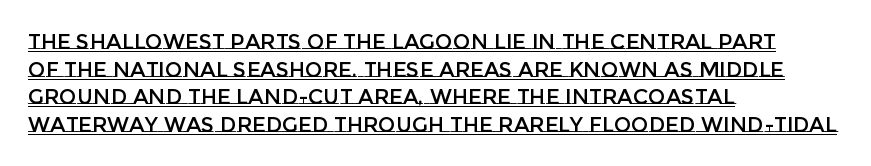
Q: Is the text italic (slanted)? A: No, it is upright.
Q: Is the text underlined? A: Yes.
Q: How is the paragraph aligned? A: Left-aligned.
Q: Is the spacing between letters normal or unusually wide? A: Normal.
Q: Is the spacing between lines tight, normal or loose? A: Normal.
